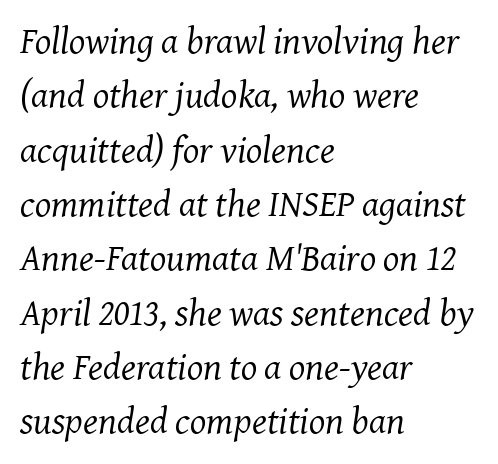
The image shows 38 px regular-weight serif type, italic (leaning right); set left-aligned, normal line spacing (1.43x), normal letter spacing, not underlined; medium stroke contrast and a medium x-height.
